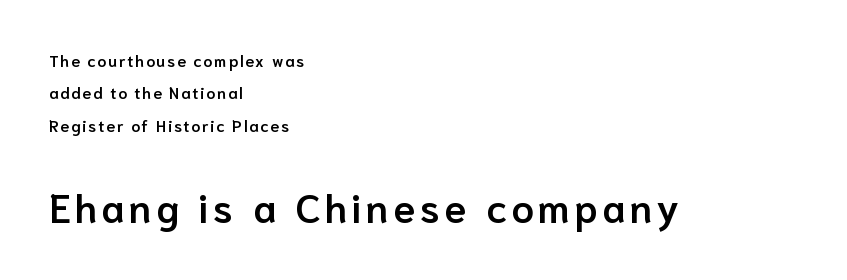
Q: Is the text bold? A: Semi-bold.
Q: Is the text italic (slanted)? A: No, it is upright.
Q: Is the typeface a serif or a sans-serif typeface? A: Sans-serif.
Q: Is the text underlined? A: No.
Q: How is the paragraph aligned? A: Left-aligned.
Q: Is the spacing between lines tight, normal or loose? A: Loose.
Q: Which block of text is set in a larger size, the first (top) or the second (bottom)? A: The second (bottom) one.
Q: Width (condensed, normal, or wide)? A: Normal.
Q: Stroke contrast? A: Low.
Q: x-height? A: Medium.
Q: Monospaced? A: No.
